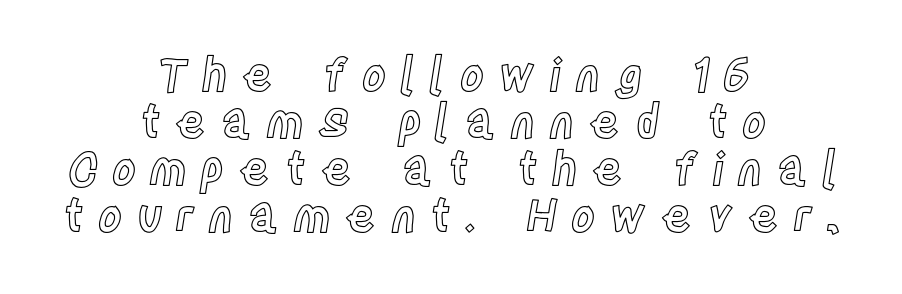
Q: Is the text italic (slanted)? A: Yes.
Q: Is the text underlined? A: No.
Q: How is the paragraph aligned? A: Centered.
Q: Is the spacing between letters normal or unusually wide? A: Unusually wide.
Q: Is the spacing between lines tight, normal or loose? A: Tight.
Q: Width (condensed, normal, or wide)? A: Condensed.
Q: x-height? A: Large.
Q: Monospaced? A: No.
